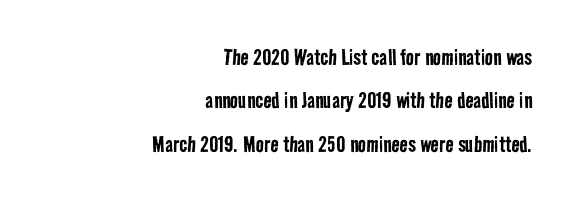
Q: Is the text bold? A: No.
Q: Is the text underlined? A: No.
Q: How is the paragraph aligned? A: Right-aligned.
Q: Is the spacing between letters normal or unusually wide? A: Normal.
Q: Is the spacing between lines tight, normal or loose? A: Normal.
